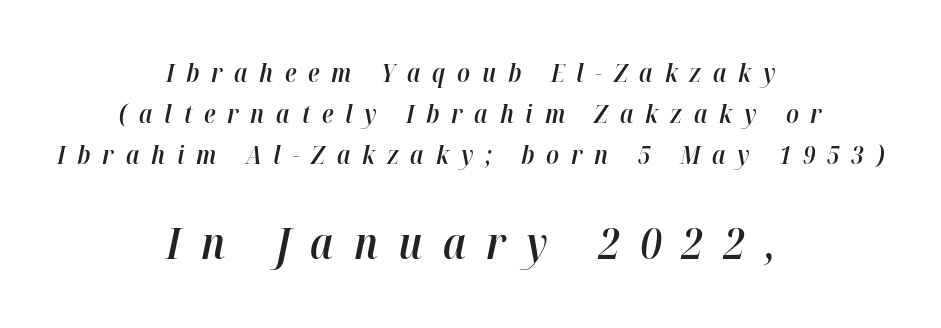
The image shows 43 px semibold type, italic (leaning right); set centered, normal line spacing (1.65x), unusually wide letter spacing (+0.47 em), not underlined; the second (bottom) block is 1.72x larger; high stroke contrast and a medium x-height.
